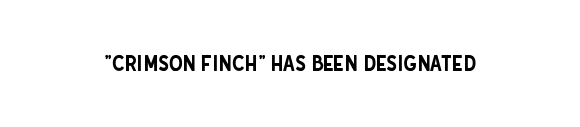
Tall strokes in this sample are plumb rather than angled. Short note: letters normally spaced. Lines of text with bare space underneath.
